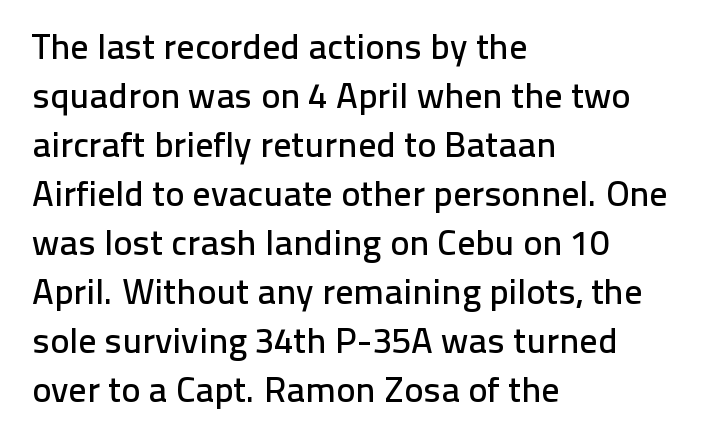
Q: Is the text italic (slanted)? A: No, it is upright.
Q: Is the typeface a serif or a sans-serif typeface? A: Sans-serif.
Q: Is the text underlined? A: No.
Q: How is the paragraph aligned? A: Left-aligned.
Q: Is the spacing between letters normal or unusually wide? A: Normal.
Q: Is the spacing between lines tight, normal or loose? A: Normal.
Q: Width (condensed, normal, or wide)? A: Normal.
Q: Stroke contrast? A: Low.
Q: x-height? A: Medium.
Q: Monospaced? A: No.
